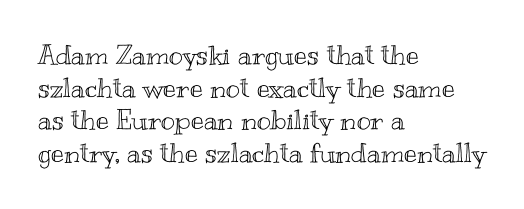
Words float on clear page, feet unadorned. Words appear dense and cohesive because spacing is normal. The lettering holds an erect, upright posture throughout. If you drew a ruler down the left edge, every line would touch it.
